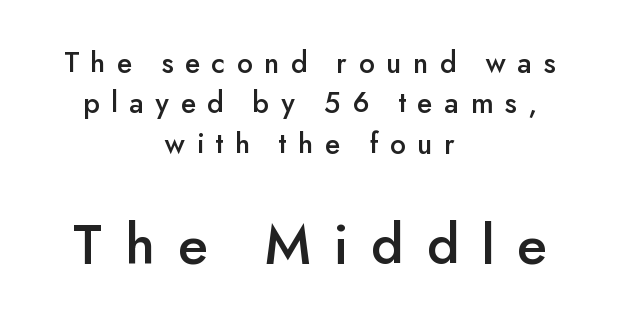
Whoever set this chose a conventional vertical rhythm. Size contrast runs from small at the top to large at the bottom. The foot of each line stays bare and open. These lines are centered, leaving both edges ragged. Letterform terminals end flat and unadorned throughout the passage. Note the varied advance widths — an 'i' is clearly narrower than an 'm'.
